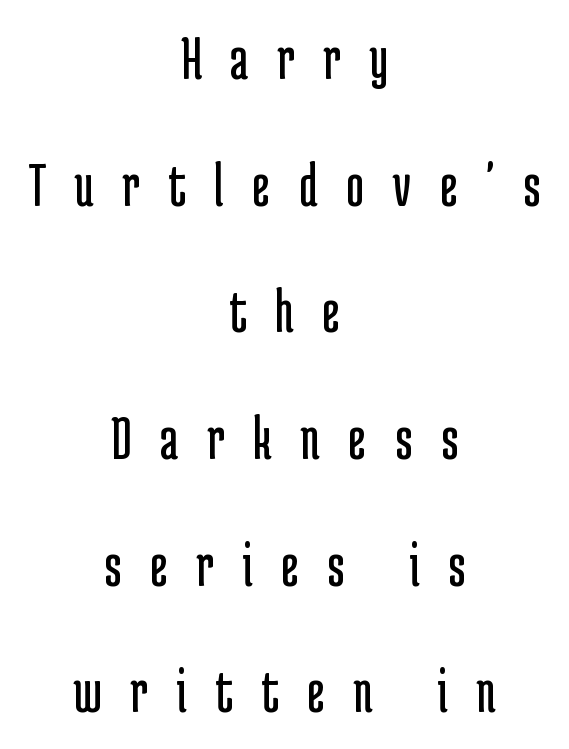
No chunkiness to these letters — they're not bold. Short note: letters widely spaced. The zone under the glyphs is completely vacant. Does the lettering tilt? It doesn't — this is upright.
